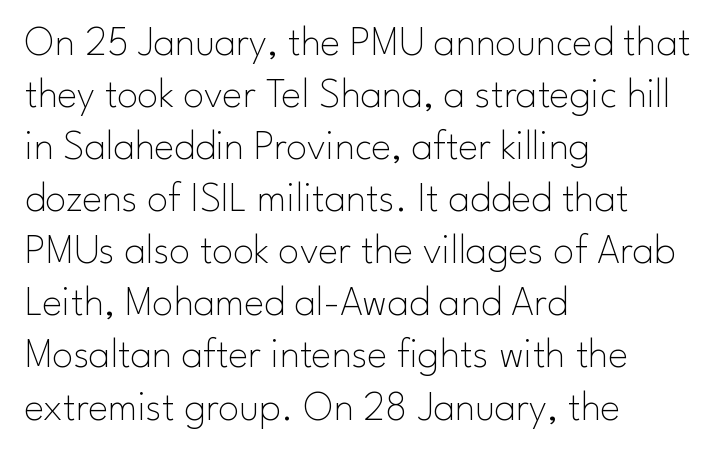
Q: Is the text bold? A: No.
Q: Is the text italic (slanted)? A: No, it is upright.
Q: Is the typeface a serif or a sans-serif typeface? A: Sans-serif.
Q: Is the text underlined? A: No.
Q: How is the paragraph aligned? A: Left-aligned.
Q: Is the spacing between letters normal or unusually wide? A: Normal.
Q: Width (condensed, normal, or wide)? A: Normal.
Q: Stroke contrast? A: Low.
Q: x-height? A: Small.
Q: Monospaced? A: No.
